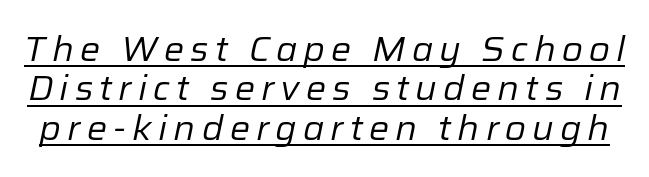
The image shows 34 px regular-weight type, italic (leaning right); set line spacing 1.16x, underlined; low stroke contrast and a medium x-height.
